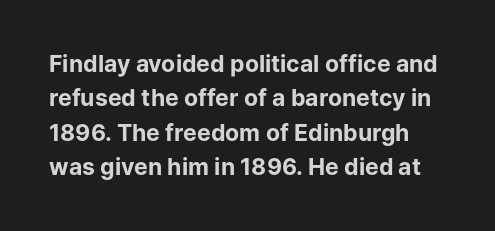
Q: Is the text bold? A: Yes.
Q: Is the text italic (slanted)? A: No, it is upright.
Q: Is the text underlined? A: No.
Q: Is the spacing between letters normal or unusually wide? A: Normal.
Q: Is the spacing between lines tight, normal or loose? A: Normal.
